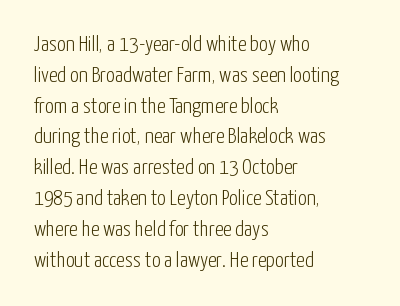
Q: Is the text bold? A: No.
Q: Is the text italic (slanted)? A: No, it is upright.
Q: Is the text underlined? A: No.
Q: How is the paragraph aligned? A: Left-aligned.
Q: Is the spacing between letters normal or unusually wide? A: Normal.
Q: Is the spacing between lines tight, normal or loose? A: Normal.
